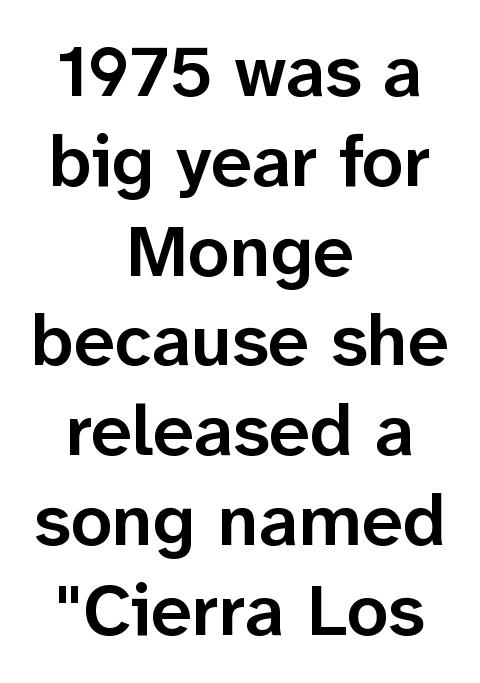
{"serif": "no", "italic": "no", "bold": "semi", "weight": "semibold", "width": "normal", "stroke_contrast": "low", "x_height": "medium", "monospaced": "no", "underline": "no", "align": "center", "line_spacing_ratio": 1.23, "letter_spacing": "normal", "letter_spacing_em": 0.0, "glyph_px": 73}
